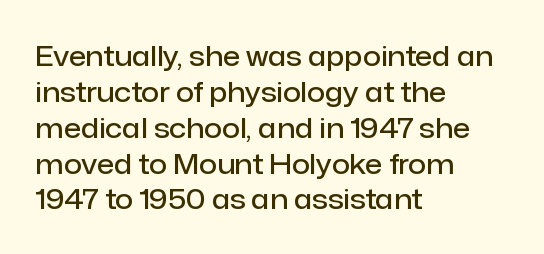
{"serif": "no", "italic": "no", "bold": "semi", "weight": "semibold", "width": "normal", "stroke_contrast": "low", "x_height": "medium", "monospaced": "no", "underline": "no", "align": "left", "line_spacing": "normal", "line_spacing_ratio": 1.28, "letter_spacing": "normal", "letter_spacing_em": 0.0, "glyph_px": 28}
